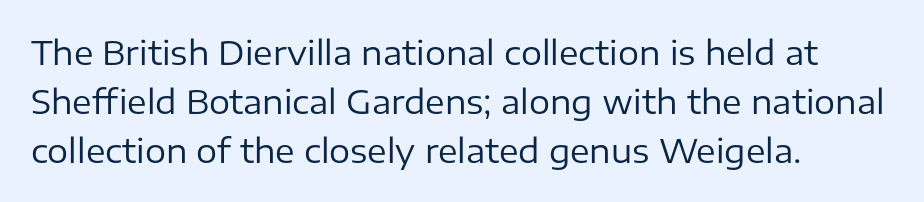
Q: Is the text bold? A: No.
Q: Is the text italic (slanted)? A: No, it is upright.
Q: Is the typeface a serif or a sans-serif typeface? A: Sans-serif.
Q: Is the text underlined? A: No.
Q: How is the paragraph aligned? A: Left-aligned.
Q: Is the spacing between letters normal or unusually wide? A: Normal.
Q: Is the spacing between lines tight, normal or loose? A: Normal.
Q: Width (condensed, normal, or wide)? A: Normal.
Q: Stroke contrast? A: Low.
Q: x-height? A: Medium.
Q: Monospaced? A: No.
